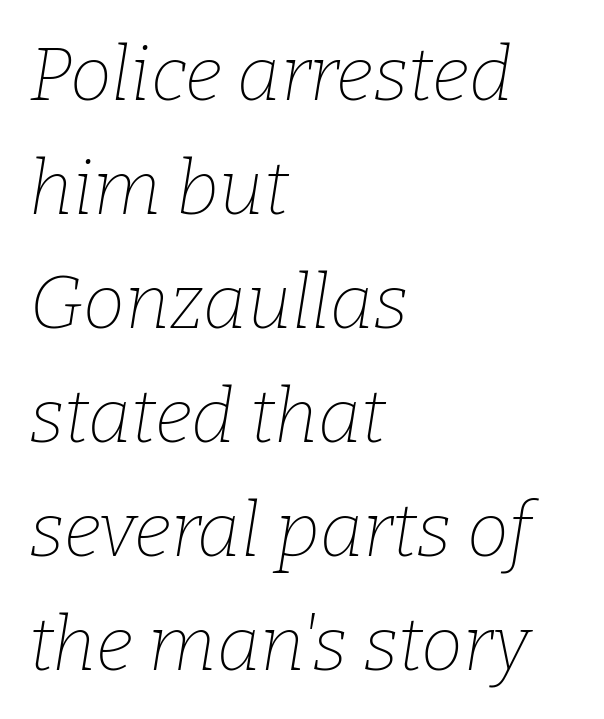
The image shows 75 px thin serif type, italic (leaning right); set left-aligned, normal line spacing (1.52x), normal letter spacing, not underlined; low stroke contrast and a medium x-height.
